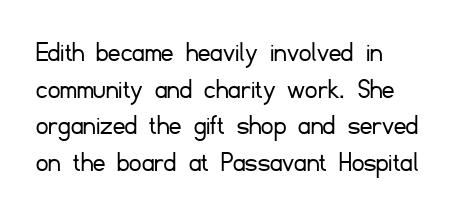
The image shows 30 px light sans-serif type, upright; set left-aligned, line spacing 1.22x, normal letter spacing, not underlined; low stroke contrast and a small x-height.
